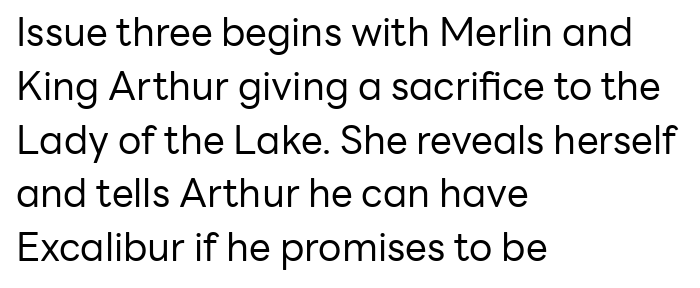
{"serif": "no", "italic": "no", "bold": "no", "weight": "regular", "width": "normal", "stroke_contrast": "low", "x_height": "medium", "monospaced": "no", "underline": "no", "align": "left", "line_spacing": "normal", "line_spacing_ratio": 1.38, "letter_spacing": "normal", "letter_spacing_em": 0.0, "glyph_px": 39}
